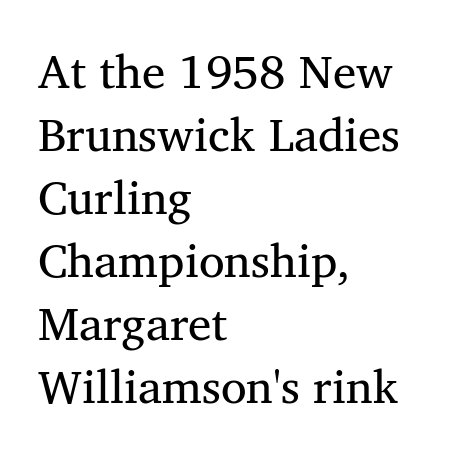
{"serif": "yes", "italic": "no", "bold": "no", "weight": "regular", "width": "normal", "stroke_contrast": "medium", "x_height": "medium", "monospaced": "no", "underline": "no", "align": "left", "line_spacing": "normal", "line_spacing_ratio": 1.34, "letter_spacing": "normal", "letter_spacing_em": 0.0, "glyph_px": 47}
